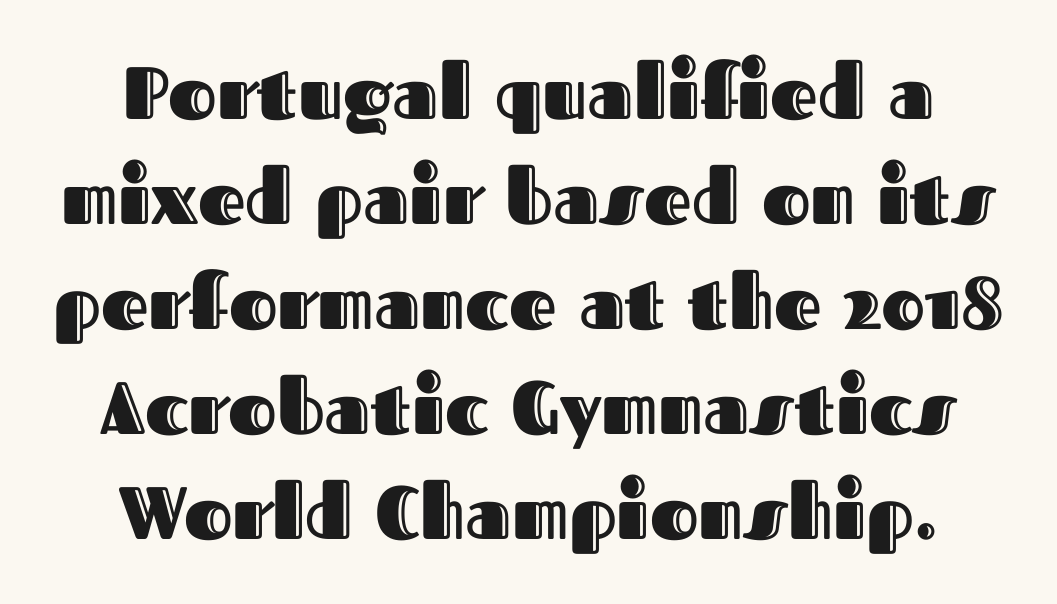
The letterforms sit shoulder to shoulder at normal distance. Designer's note — italics off, roman on. Normally led — the rows are evenly, conventionally spaced. Quick note: underline off.
